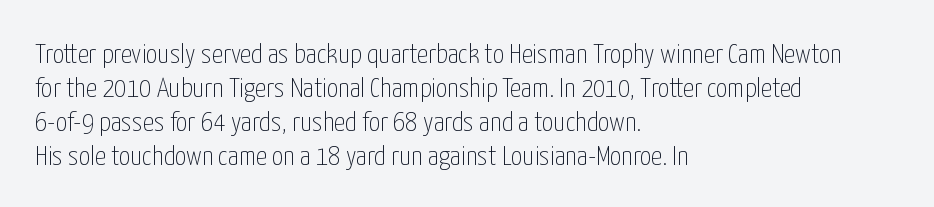
{"serif": "no", "italic": "no", "bold": "no", "weight": "thin", "width": "condensed", "stroke_contrast": "low", "x_height": "medium", "monospaced": "no", "underline": "no", "align": "left", "line_spacing_ratio": 1.22, "letter_spacing": "normal", "letter_spacing_em": 0.0, "glyph_px": 28}
